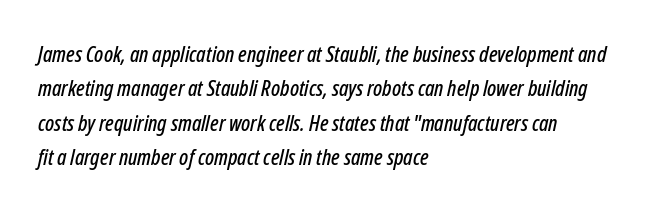
The image shows 22 px text type, italic (leaning right); set left-aligned, normal line spacing (1.56x), normal letter spacing, not underlined.
